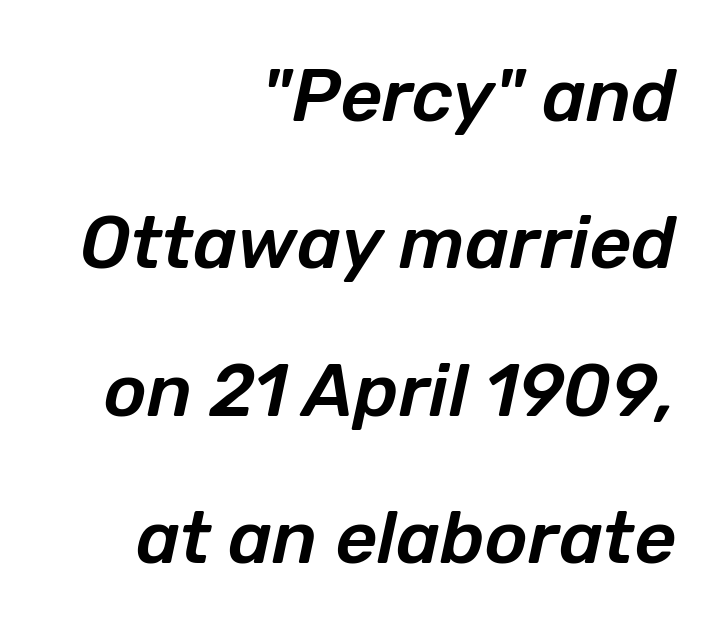
The image shows 73 px text type, italic (leaning right); set right-aligned, loose line spacing (2.02x), normal letter spacing, not underlined; low stroke contrast and a medium x-height.
